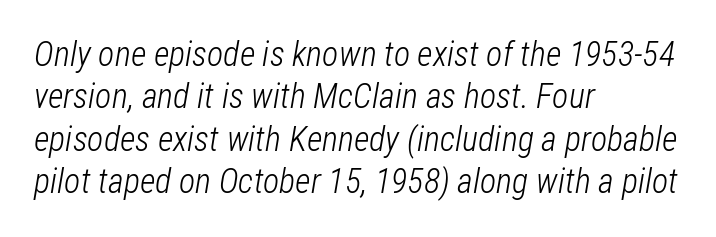
Short and long lines alike share a common starting point at left. Quick note: interline space is typical. You can tell it's italic because the verticals aren't actually vertical. The passage shown is typed in a proportional face where columns would drift.
